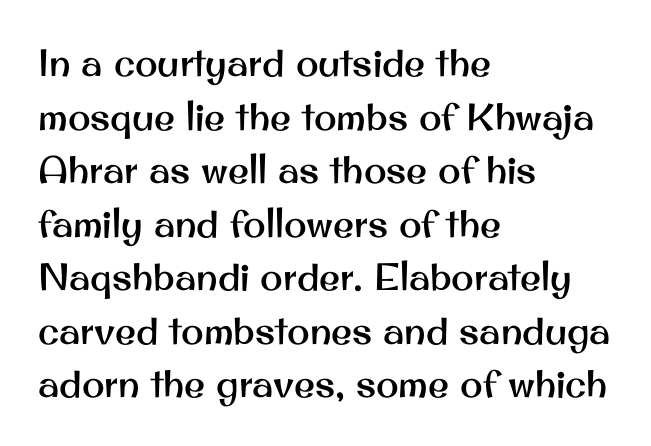
Just letters on the line, the space beneath them empty. All the whitespace from short lines collects on the right. Words appear dense and cohesive because spacing is normal. What kind of face is this? One without serifs — a sans. Varying glyph widths throughout — classic text-font behaviour.
